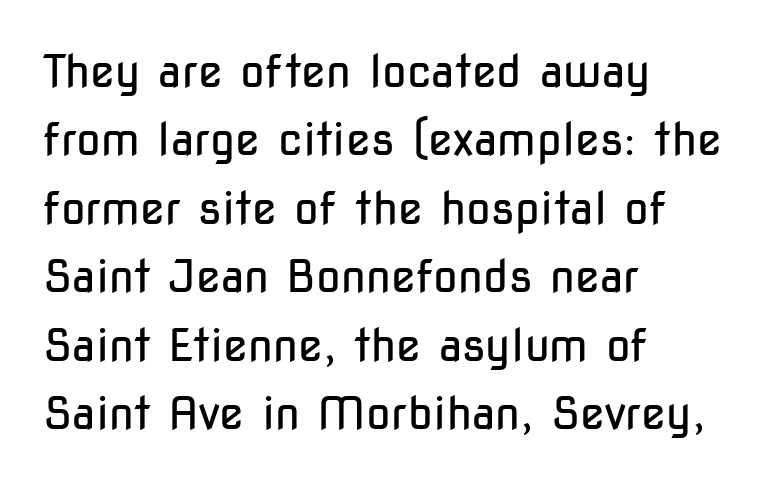
Q: Is the text bold? A: No.
Q: Is the text italic (slanted)? A: No, it is upright.
Q: Is the typeface a serif or a sans-serif typeface? A: Sans-serif.
Q: Is the text underlined? A: No.
Q: How is the paragraph aligned? A: Left-aligned.
Q: Is the spacing between letters normal or unusually wide? A: Normal.
Q: Is the spacing between lines tight, normal or loose? A: Normal.
Q: Width (condensed, normal, or wide)? A: Condensed.
Q: Stroke contrast? A: Low.
Q: x-height? A: Medium.
Q: Monospaced? A: No.
